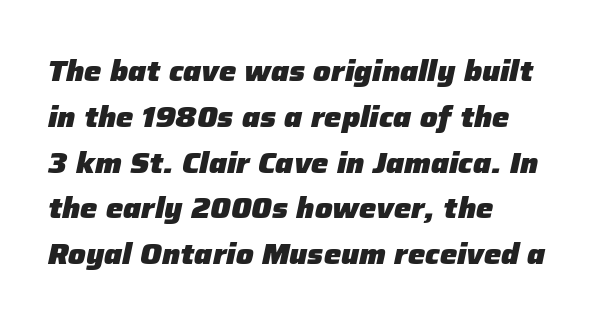
The image shows 29 px heavy type, italic (leaning right); set left-aligned, normal line spacing (1.58x), normal letter spacing, not underlined; low stroke contrast and a medium x-height.
